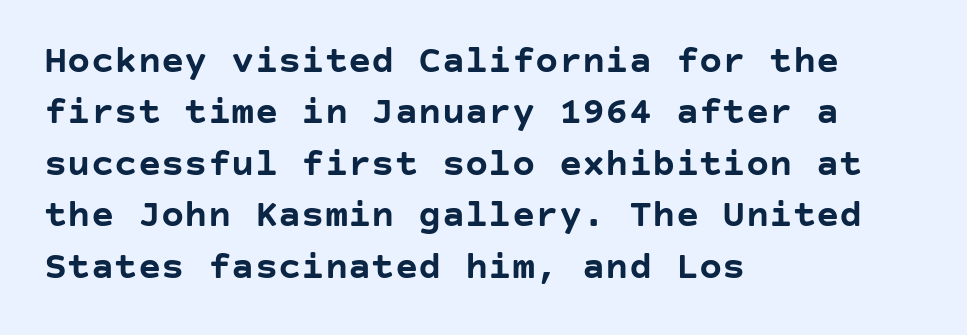
Q: Is the text bold? A: Yes.
Q: Is the text italic (slanted)? A: No, it is upright.
Q: Is the typeface a serif or a sans-serif typeface? A: Sans-serif.
Q: Is the text underlined? A: No.
Q: How is the paragraph aligned? A: Left-aligned.
Q: Is the spacing between letters normal or unusually wide? A: Normal.
Q: Is the spacing between lines tight, normal or loose? A: Normal.
Q: Width (condensed, normal, or wide)? A: Normal.
Q: Stroke contrast? A: Low.
Q: x-height? A: Large.
